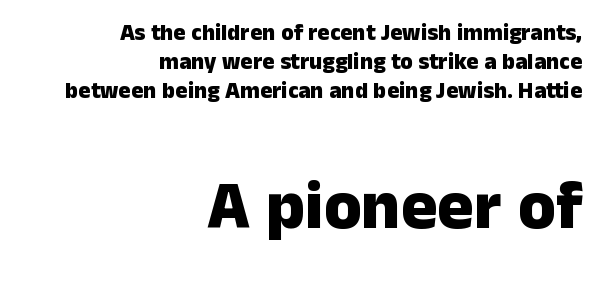
{"serif": "no", "italic": "no", "bold": "yes", "weight": "heavy", "width": "normal", "stroke_contrast": "low", "x_height": "medium", "monospaced": "no", "underline": "no", "align": "right", "line_spacing": "normal", "line_spacing_ratio": 1.27, "letter_spacing": "normal", "letter_spacing_em": 0.0, "larger_block": "second", "size_ratio": 2.96, "glyph_px": 68}
